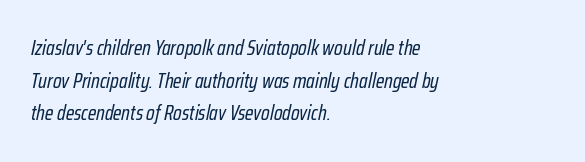
The horizontal fit of the characters is conventional and even. Every row of glyphs begins at an identical x-position on the left. You can tell it's italic because the verticals aren't actually vertical. Weight class: somewhere from thin through regular. The rows are spaced the way most documents space them.
